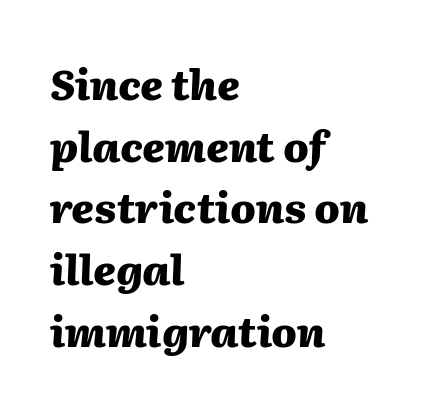
{"italic": "yes", "lean": "right", "slant_degrees": 2, "bold": "yes", "weight": "heavy", "width": "normal", "stroke_contrast": "medium", "x_height": "medium", "monospaced": "no", "underline": "no", "align": "left", "line_spacing": "normal", "line_spacing_ratio": 1.47, "letter_spacing": "normal", "letter_spacing_em": 0.0, "glyph_px": 42}
